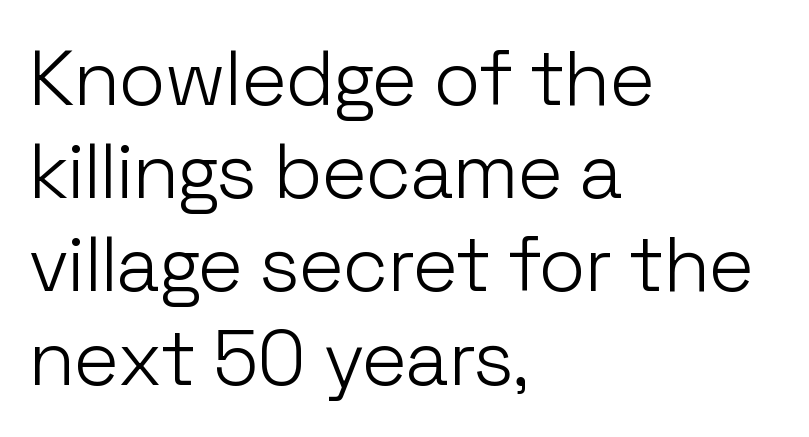
The image shows 77 px light sans-serif type, upright; set left-aligned, line spacing 1.21x, normal letter spacing, not underlined; low stroke contrast and a medium x-height.
